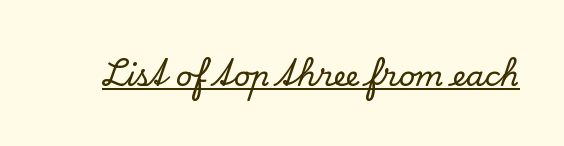
Q: Is the text italic (slanted)? A: Yes.
Q: Is the typeface a serif or a sans-serif typeface? A: Serif.
Q: Is the text underlined? A: Yes.
Q: Is the spacing between letters normal or unusually wide? A: Normal.
Q: Width (condensed, normal, or wide)? A: Normal.
Q: Stroke contrast? A: Low.
Q: x-height? A: Small.
Q: Monospaced? A: No.
